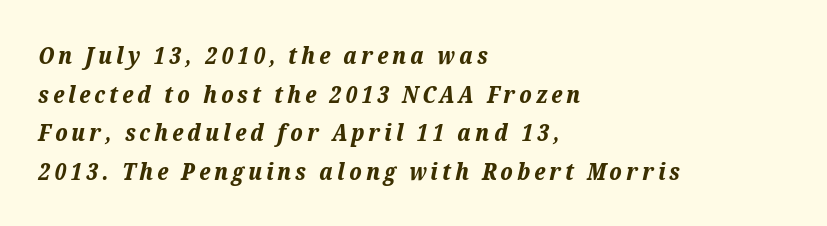
Q: Is the text bold? A: Yes.
Q: Is the text italic (slanted)? A: Yes, it leans right by about 12 degrees.
Q: Is the text underlined? A: No.
Q: How is the paragraph aligned? A: Left-aligned.
Q: Is the spacing between lines tight, normal or loose? A: Normal.
